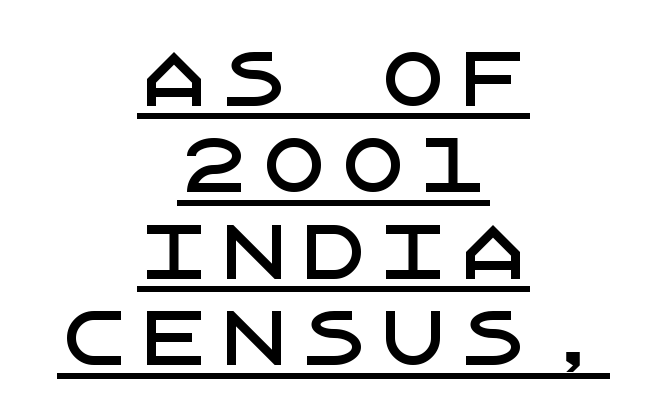
Type style note: lacks serifs. Nope, not italic — everything's standing straight. A centered setting, common on invitations and titles, is used for this passage. Glance below the letters and you will spot a drawn line.
